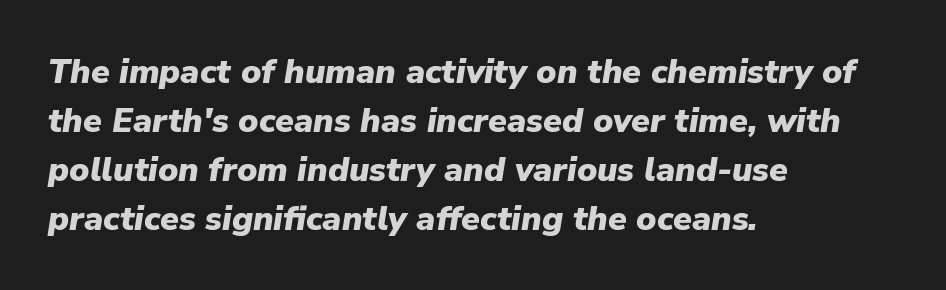
A bare baseline throughout the passage. Emphasis-style slanted type is in use. You could not count columns in this text — the font is proportionally spaced. The paragraph has a hard left edge and a soft right edge. This sample keeps an unexceptional amount of space between lines. Strokes here are thick enough to call this a true bold.
